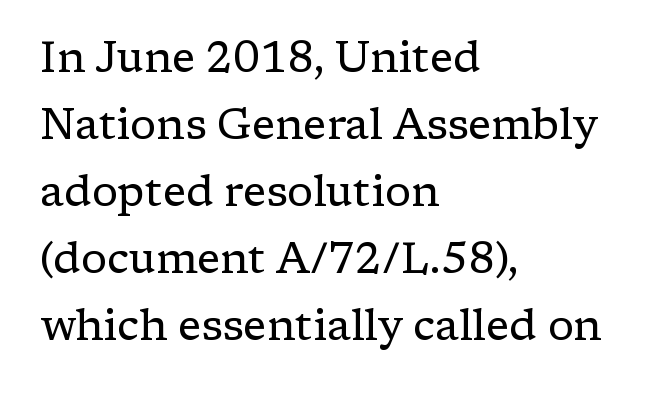
{"serif": "yes", "italic": "no", "bold": "no", "weight": "regular", "width": "normal", "stroke_contrast": "low", "x_height": "medium", "monospaced": "no", "underline": "no", "align": "left", "line_spacing": "normal", "line_spacing_ratio": 1.56, "letter_spacing": "normal", "letter_spacing_em": 0.0, "glyph_px": 43}
